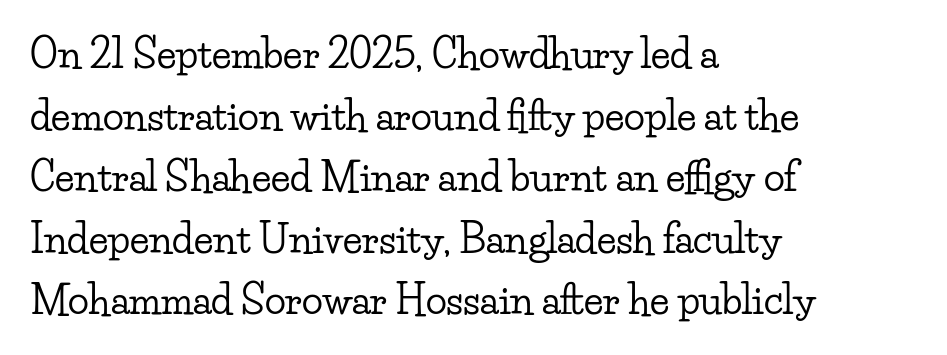
The image shows 39 px wide serif type, upright; set left-aligned, normal line spacing (1.58x), normal letter spacing, not underlined; low stroke contrast and a small x-height.
